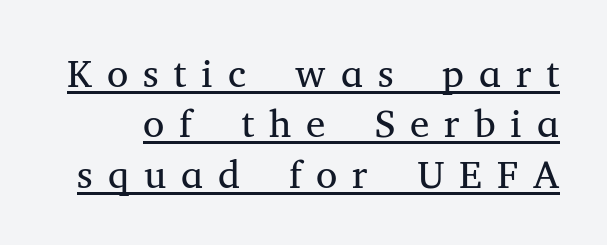
The cut favours lightness, reaching ordinary text weight at its darkest. Substantial extra tracking has been applied to these lines. Posture: vertical. Honestly, the underline is the first thing you notice here. Each letter's strokes conclude with small projecting serifs. A typesetter would call this proportional, since set widths differ per character.
